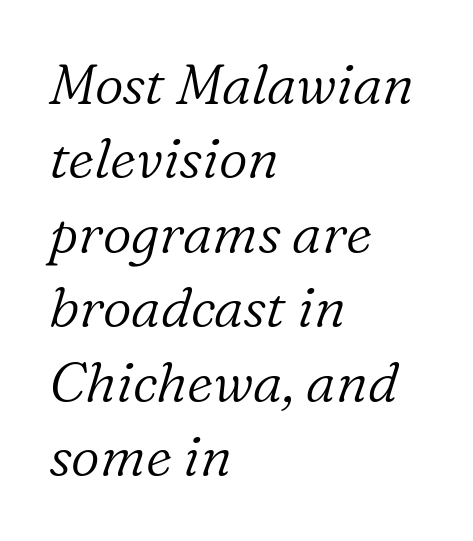
Q: Is the text bold? A: No.
Q: Is the text italic (slanted)? A: Yes, it leans right by about 16 degrees.
Q: Is the typeface a serif or a sans-serif typeface? A: Serif.
Q: Is the text underlined? A: No.
Q: How is the paragraph aligned? A: Left-aligned.
Q: Is the spacing between letters normal or unusually wide? A: Normal.
Q: Is the spacing between lines tight, normal or loose? A: Normal.
Q: Width (condensed, normal, or wide)? A: Normal.
Q: Stroke contrast? A: Low.
Q: x-height? A: Medium.
Q: Monospaced? A: No.
